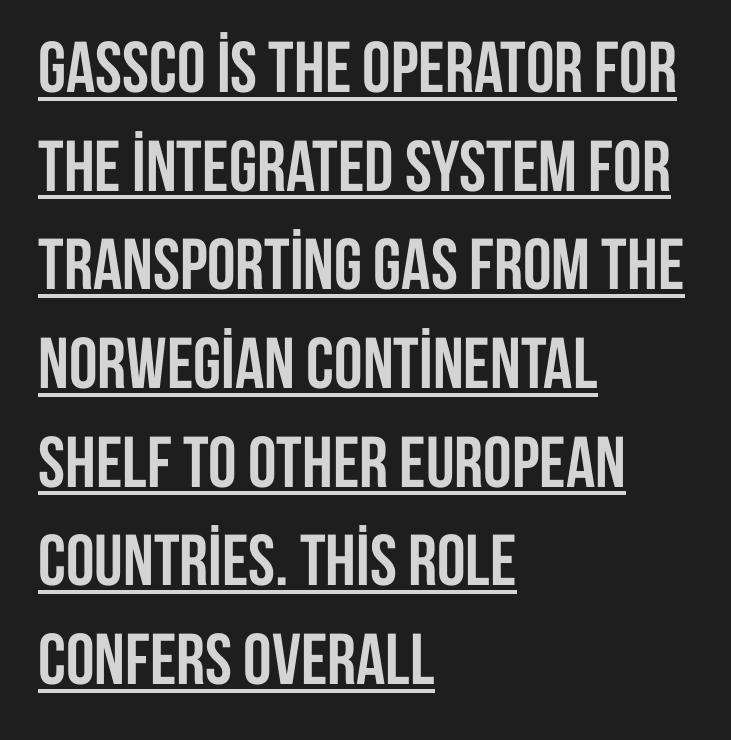
{"serif": "no", "italic": "no", "bold": "yes", "weight": "semibold", "width": "condensed", "stroke_contrast": "low", "x_height": "large", "monospaced": "no", "underline": "yes", "align": "left", "line_spacing": "normal", "line_spacing_ratio": 1.37, "letter_spacing": "normal", "letter_spacing_em": 0.0, "glyph_px": 72}
